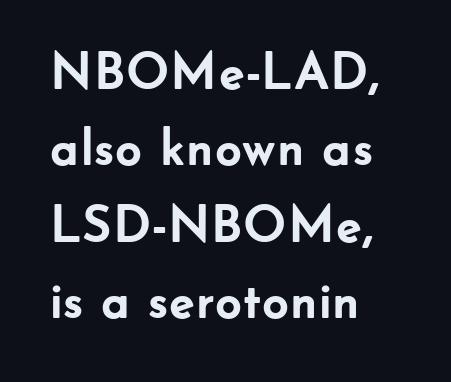
{"serif": "no", "italic": "no", "bold": "yes", "weight": "semibold", "width": "normal", "stroke_contrast": "low", "x_height": "small", "monospaced": "no", "underline": "no", "align": "left", "line_spacing": "normal", "line_spacing_ratio": 1.47, "letter_spacing": "normal", "letter_spacing_em": 0.0, "glyph_px": 52}
